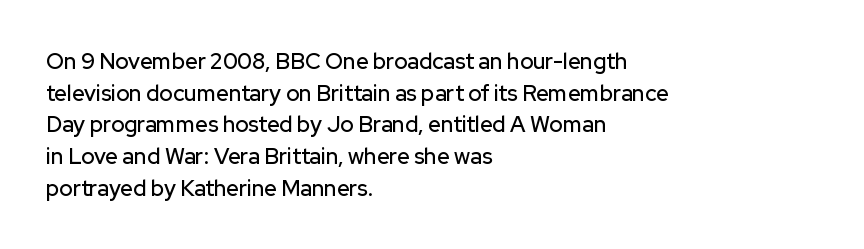
{"italic": "no", "underline": "no", "align": "left", "line_spacing": "normal", "line_spacing_ratio": 1.44, "letter_spacing": "normal", "letter_spacing_em": 0.0, "glyph_px": 22}
